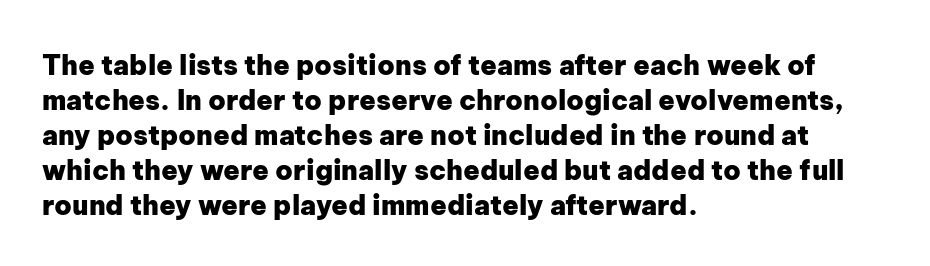
The image shows 27 px bold type, upright; set left-aligned, normal line spacing (1.3x), normal letter spacing, not underlined.
